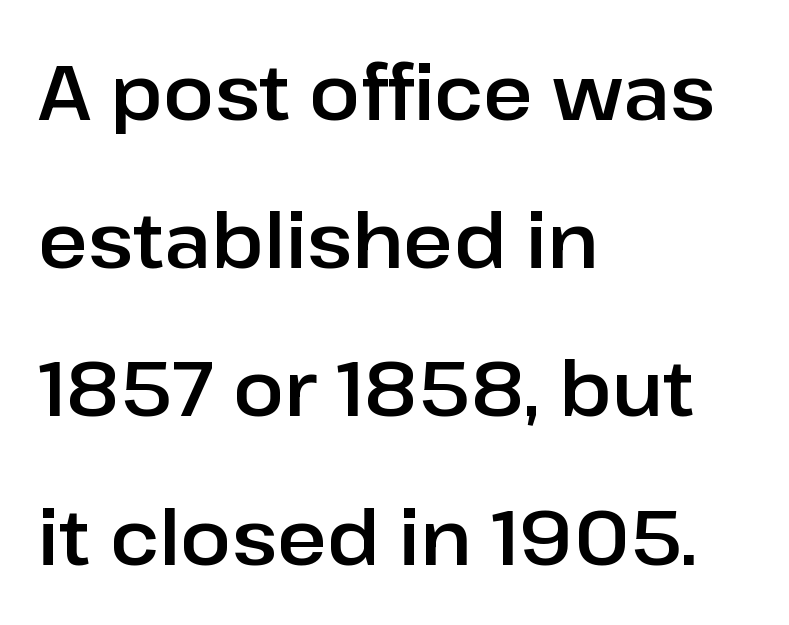
{"serif": "no", "italic": "no", "width": "normal", "stroke_contrast": "low", "x_height": "medium", "monospaced": "no", "underline": "no", "align": "left", "line_spacing": "loose", "line_spacing_ratio": 1.95, "letter_spacing": "normal", "letter_spacing_em": 0.0, "glyph_px": 76}
